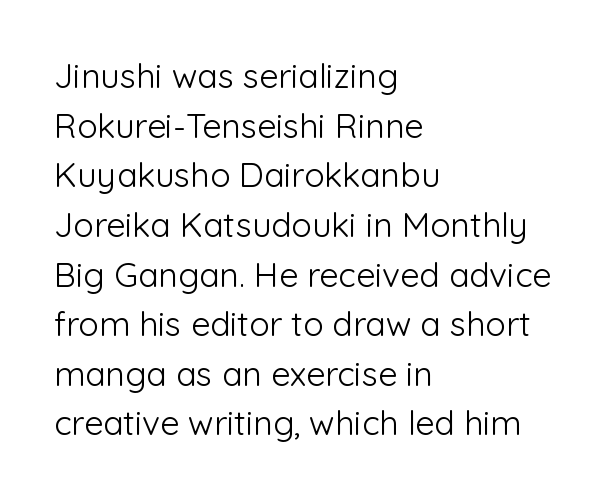
Q: Is the text bold? A: No.
Q: Is the text italic (slanted)? A: No, it is upright.
Q: Is the typeface a serif or a sans-serif typeface? A: Sans-serif.
Q: Is the text underlined? A: No.
Q: How is the paragraph aligned? A: Left-aligned.
Q: Is the spacing between letters normal or unusually wide? A: Normal.
Q: Is the spacing between lines tight, normal or loose? A: Normal.
Q: Width (condensed, normal, or wide)? A: Normal.
Q: Stroke contrast? A: Low.
Q: x-height? A: Medium.
Q: Monospaced? A: No.
